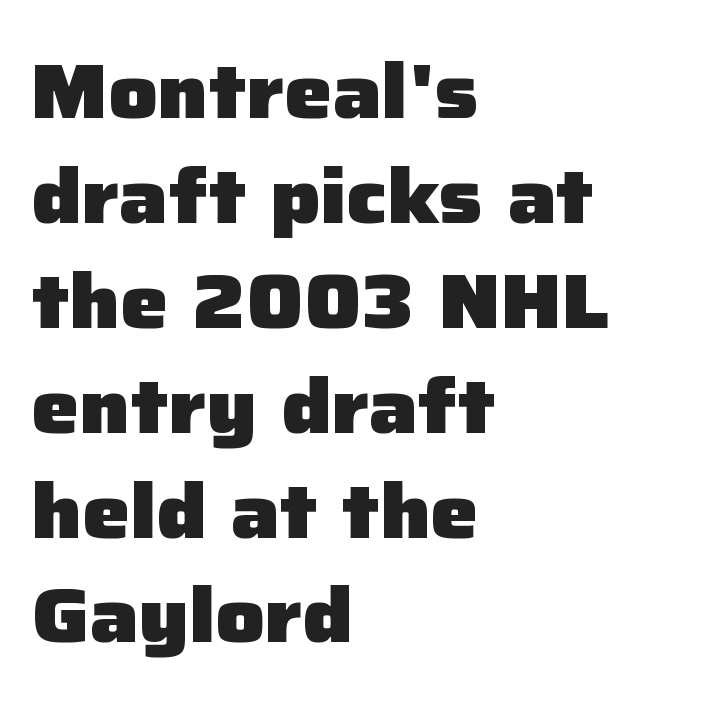
Q: Is the text bold? A: Yes.
Q: Is the text italic (slanted)? A: No, it is upright.
Q: Is the typeface a serif or a sans-serif typeface? A: Sans-serif.
Q: Is the text underlined? A: No.
Q: How is the paragraph aligned? A: Left-aligned.
Q: Is the spacing between letters normal or unusually wide? A: Normal.
Q: Is the spacing between lines tight, normal or loose? A: Normal.
Q: Width (condensed, normal, or wide)? A: Normal.
Q: Stroke contrast? A: Low.
Q: x-height? A: Medium.
Q: Monospaced? A: No.
